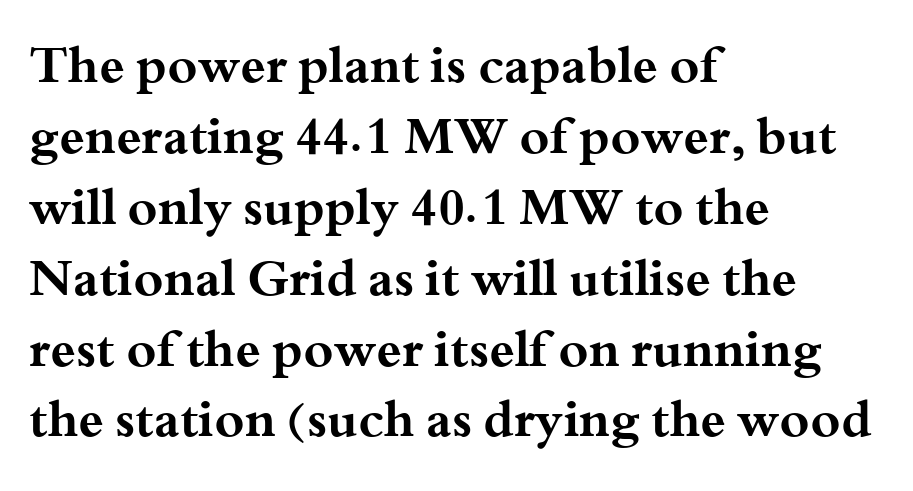
{"serif": "yes", "italic": "no", "bold": "yes", "weight": "bold", "width": "wide", "stroke_contrast": "medium", "x_height": "small", "monospaced": "no", "underline": "no", "align": "left", "line_spacing": "normal", "line_spacing_ratio": 1.39, "letter_spacing": "normal", "letter_spacing_em": 0.0, "glyph_px": 51}
